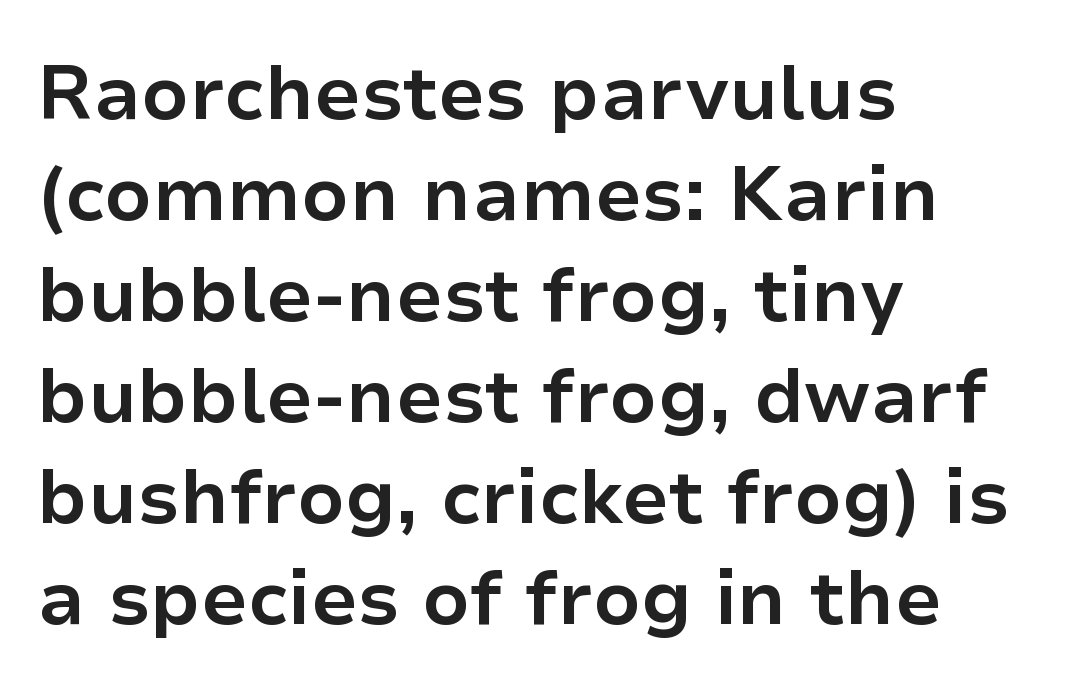
The lettering stays uniformly vertical, giving the passage a roman look. The paragraph has a hard left edge and a soft right edge. The baseline area is clear. In terms of weight, the rendering is a true, heavy bold.
